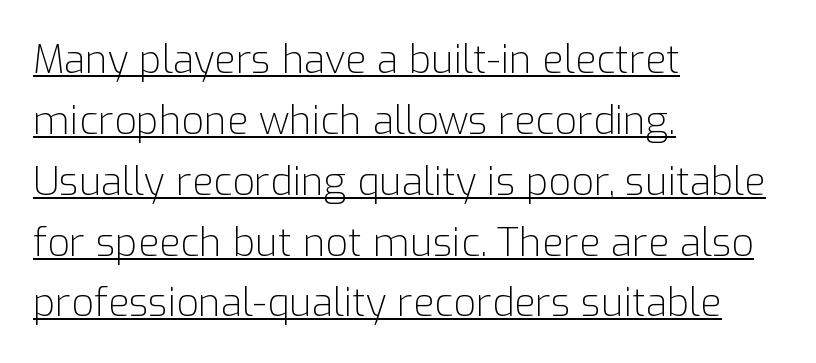
The image shows 39 px light sans-serif type, upright; set left-aligned, normal line spacing (1.56x), normal letter spacing, underlined; low stroke contrast and a medium x-height.
